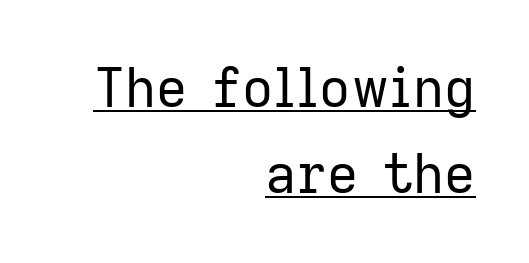
Heft: none added — not bold. This is underlined copy, the kind a proofreader might mark for attention. Font category for this specimen: sans-serif. The setting favours the right margin, as signatures and pull-quotes sometimes do. Short note: letters normally spaced.
